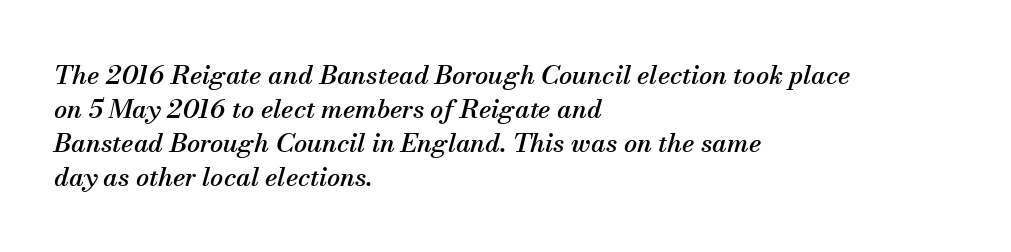
The image shows 26 px text type, italic (leaning right); set left-aligned, normal line spacing (1.31x), normal letter spacing, not underlined.
